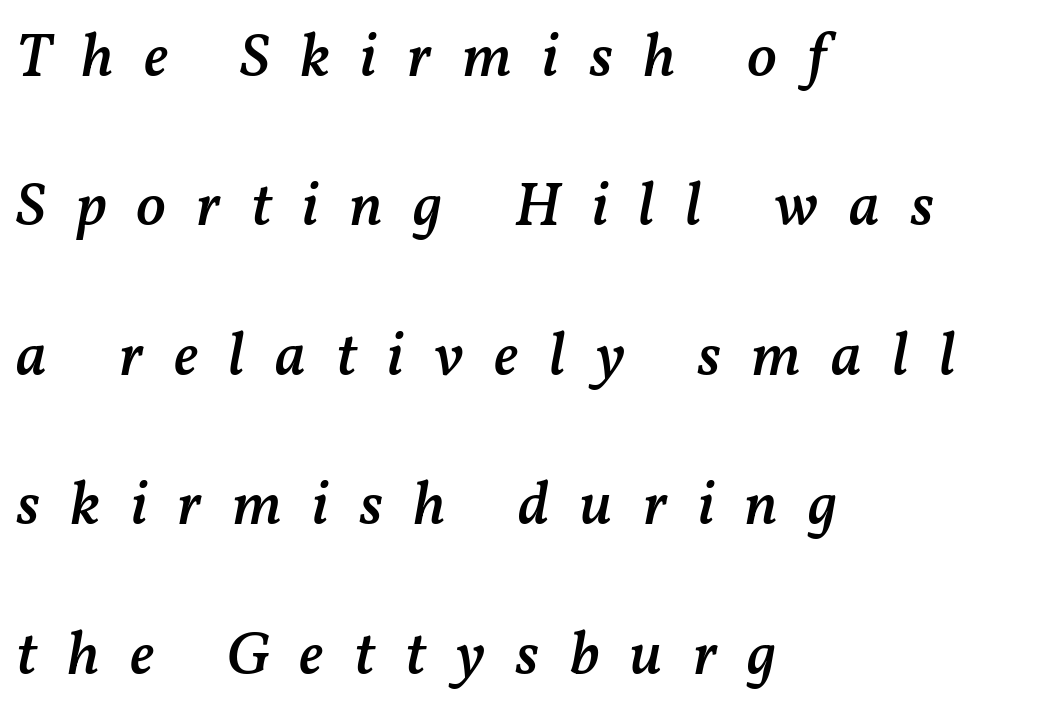
Characters follow at a spacing far wider than the type designer built in. If you drew a ruler down the left edge, every line would touch it. Emphasis by weight is partial: semibold. This block would shrink considerably if given ordinary leading; it's expanded now. Rendered with sloped, italic letterforms. The specimen omits any rule beneath the text block's lines.
